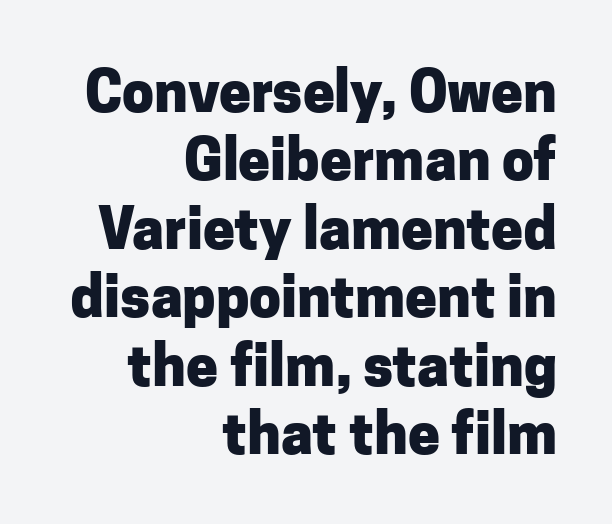
Q: Is the text bold? A: Yes.
Q: Is the text italic (slanted)? A: No, it is upright.
Q: Is the typeface a serif or a sans-serif typeface? A: Sans-serif.
Q: Is the text underlined? A: No.
Q: How is the paragraph aligned? A: Right-aligned.
Q: Is the spacing between letters normal or unusually wide? A: Normal.
Q: Width (condensed, normal, or wide)? A: Normal.
Q: Stroke contrast? A: Low.
Q: x-height? A: Medium.
Q: Monospaced? A: No.
